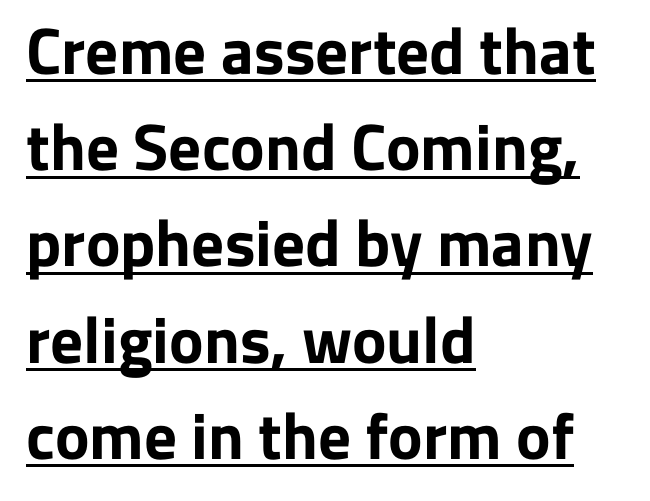
The image shows 65 px bold sans-serif type, upright; set left-aligned, normal line spacing (1.48x), normal letter spacing, underlined; low stroke contrast and a medium x-height.
